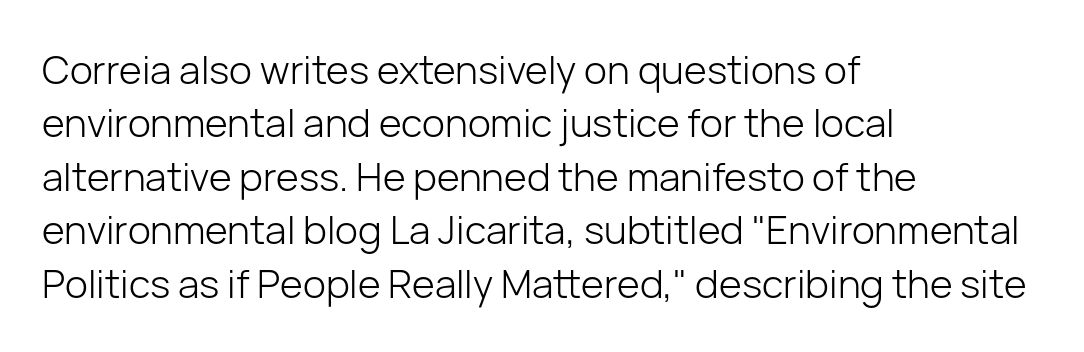
The image shows 39 px light sans-serif type, upright; set left-aligned, normal line spacing (1.37x), normal letter spacing, not underlined; low stroke contrast and a medium x-height.
